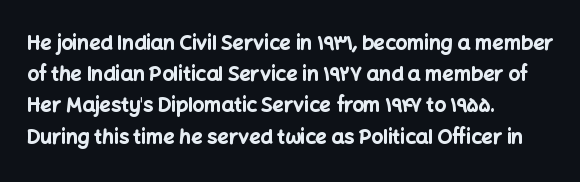
{"italic": "no", "bold": "yes", "underline": "no", "align": "left", "line_spacing": "normal", "line_spacing_ratio": 1.56, "letter_spacing": "normal", "letter_spacing_em": 0.0, "glyph_px": 20}
